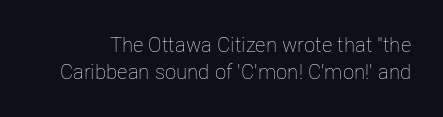
{"italic": "no", "bold": "no", "underline": "no", "line_spacing": "normal", "line_spacing_ratio": 1.28, "letter_spacing": "normal", "letter_spacing_em": 0.0, "glyph_px": 21}
